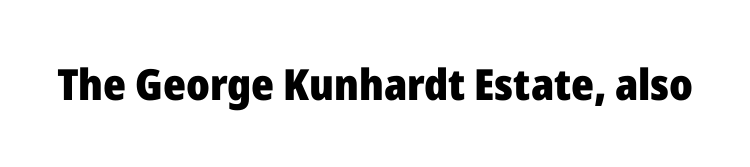
{"serif": "no", "italic": "no", "bold": "yes", "weight": "heavy", "width": "normal", "stroke_contrast": "low", "x_height": "medium", "monospaced": "no", "underline": "no", "letter_spacing": "normal", "letter_spacing_em": 0.0, "glyph_px": 43}
